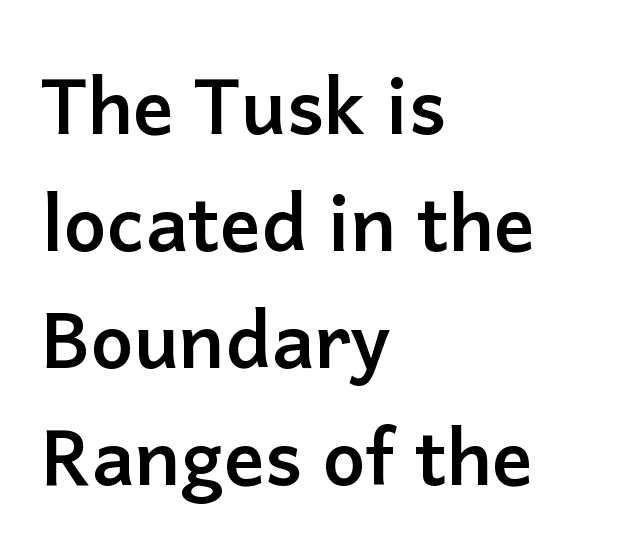
These lines are set flush left with a ragged right edge. Check where the strokes stop: nothing finishes them off — pure sans. Weight check: bold — yes, fully. Upright lettering throughout.
